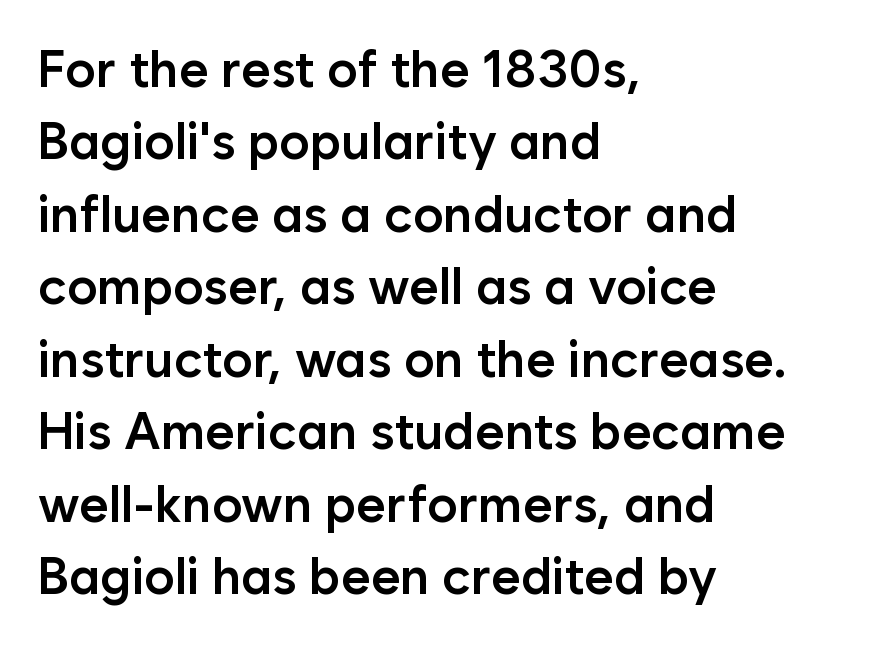
{"serif": "no", "italic": "no", "bold": "semi", "weight": "semibold", "width": "normal", "stroke_contrast": "low", "x_height": "medium", "monospaced": "no", "underline": "no", "align": "left", "line_spacing": "normal", "line_spacing_ratio": 1.42, "letter_spacing": "normal", "letter_spacing_em": 0.0, "glyph_px": 51}
